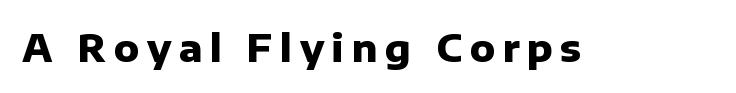
Q: Is the text bold? A: Yes.
Q: Is the text italic (slanted)? A: No, it is upright.
Q: Is the typeface a serif or a sans-serif typeface? A: Sans-serif.
Q: Is the text underlined? A: No.
Q: Is the spacing between letters normal or unusually wide? A: Unusually wide.
Q: Width (condensed, normal, or wide)? A: Normal.
Q: Stroke contrast? A: Low.
Q: x-height? A: Medium.
Q: Monospaced? A: No.
